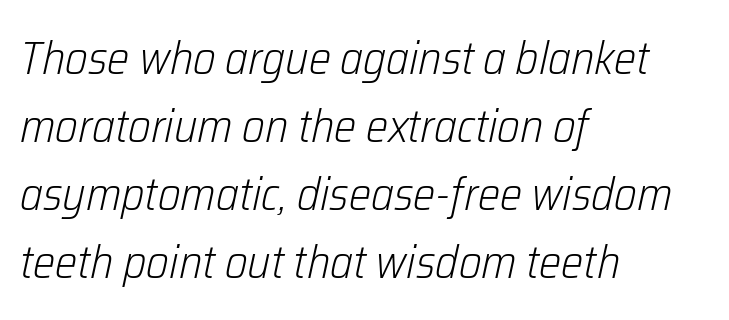
{"italic": "yes", "lean": "right", "slant_degrees": 12, "bold": "no", "weight": "light", "width": "condensed", "stroke_contrast": "low", "x_height": "medium", "monospaced": "no", "underline": "no", "align": "left", "line_spacing": "normal", "line_spacing_ratio": 1.45, "letter_spacing": "normal", "letter_spacing_em": 0.0, "glyph_px": 47}
